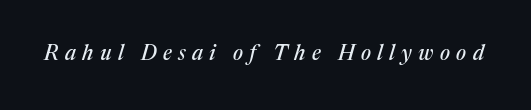
The image shows 21 px text type, italic (leaning right); set unusually wide letter spacing (+0.3 em), not underlined.
